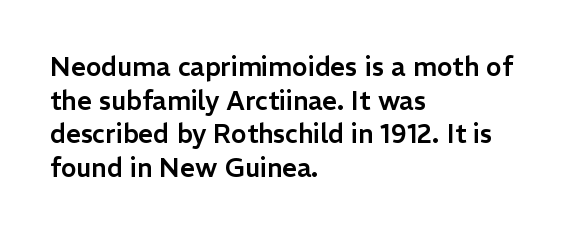
{"italic": "no", "underline": "no", "align": "left", "line_spacing": "normal", "line_spacing_ratio": 1.29, "letter_spacing": "normal", "letter_spacing_em": 0.0, "glyph_px": 26}
